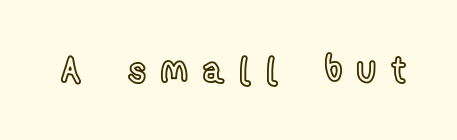
Q: Is the text italic (slanted)? A: No, it is upright.
Q: Is the text underlined? A: No.
Q: Is the spacing between letters normal or unusually wide? A: Unusually wide.
Q: Width (condensed, normal, or wide)? A: Condensed.
Q: x-height? A: Medium.
Q: Monospaced? A: No.
